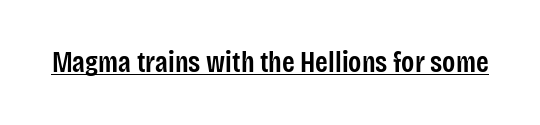
Tall strokes in this sample are plumb rather than angled. Looks like regular typesetting: each glyph gets only the width it needs. No feet cap the strokes, marking this as sans-serif type. The passage shown is semibold, sitting just below true bold.
